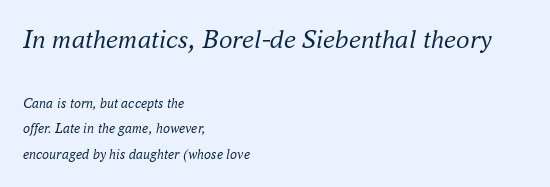
The image shows 27 px text type, italic (leaning right); set left-aligned, line spacing 1.85x, normal letter spacing, not underlined; the first (top) block is 1.93x larger.
